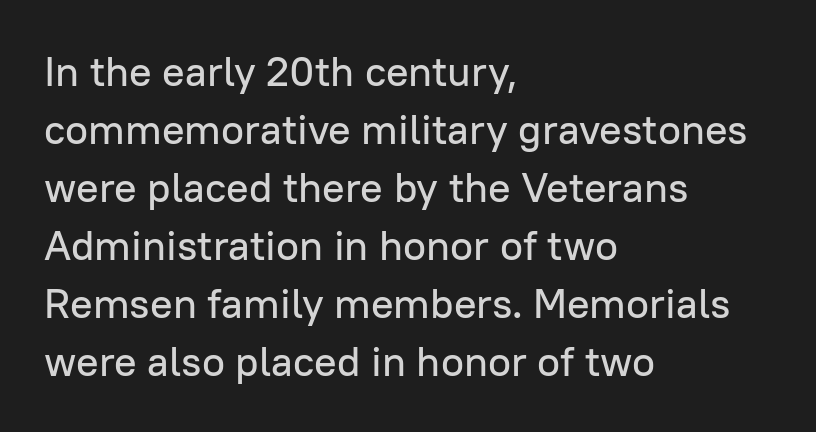
{"serif": "no", "italic": "no", "width": "normal", "stroke_contrast": "low", "x_height": "medium", "monospaced": "no", "underline": "no", "align": "left", "line_spacing": "normal", "line_spacing_ratio": 1.38, "letter_spacing": "normal", "letter_spacing_em": 0.0, "glyph_px": 42}
